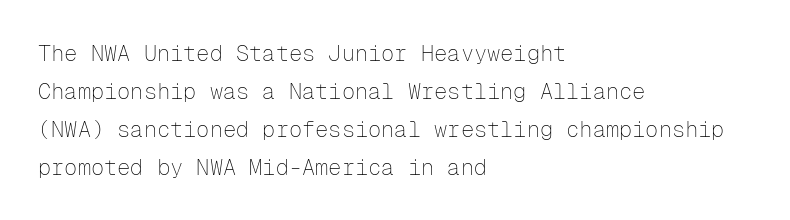
Q: Is the text bold? A: No.
Q: Is the text italic (slanted)? A: No, it is upright.
Q: Is the text underlined? A: No.
Q: How is the paragraph aligned? A: Left-aligned.
Q: Is the spacing between letters normal or unusually wide? A: Normal.
